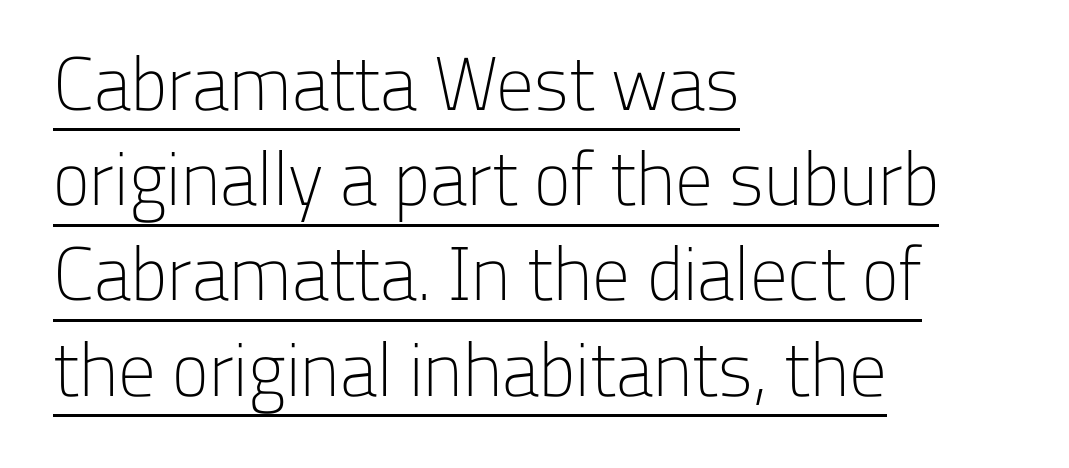
The image shows 75 px light sans-serif type, upright; set left-aligned, normal line spacing (1.27x), normal letter spacing, underlined; low stroke contrast and a medium x-height.
